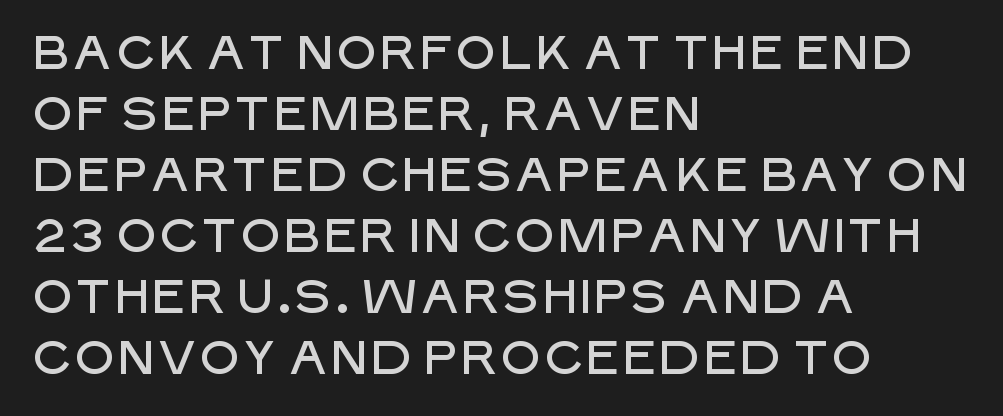
The glyphs in this specimen are sans serif. The rendering uses natural spacing where letterforms have individual widths. The strip under each line holds only bare page. The letters stand straight up with perfectly vertical stems. These lines keep a tight, regular rhythm from letter to letter.
